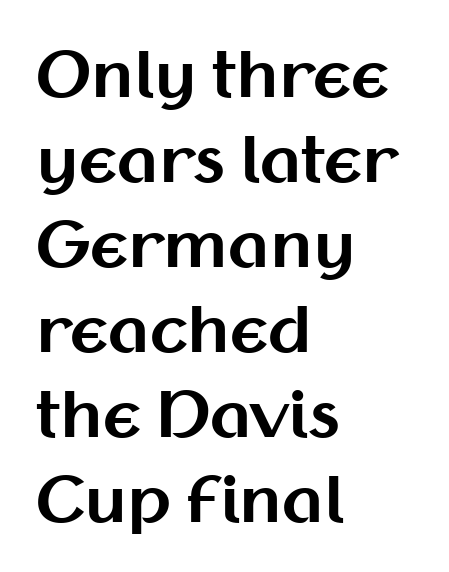
{"serif": "no", "italic": "no", "bold": "yes", "weight": "bold", "width": "normal", "stroke_contrast": "medium", "x_height": "medium", "monospaced": "no", "underline": "no", "align": "left", "line_spacing": "normal", "line_spacing_ratio": 1.37, "letter_spacing": "normal", "letter_spacing_em": 0.0, "glyph_px": 62}
